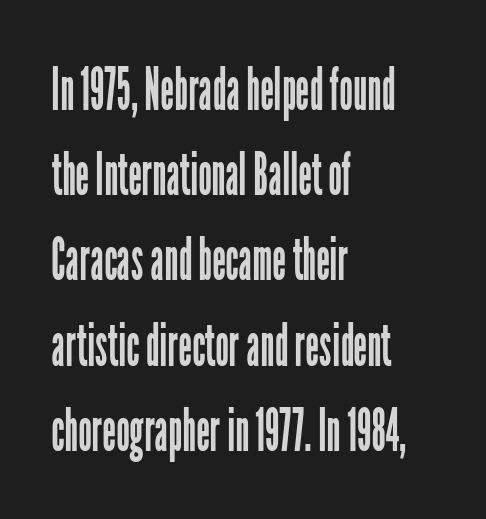
The passage shown is typed in a proportional face where columns would drift. Horizontally, the lines are justified to the leading edge only. Baseline-to-baseline distance is the conventional proportion of letter height. The baseline area is clear.
